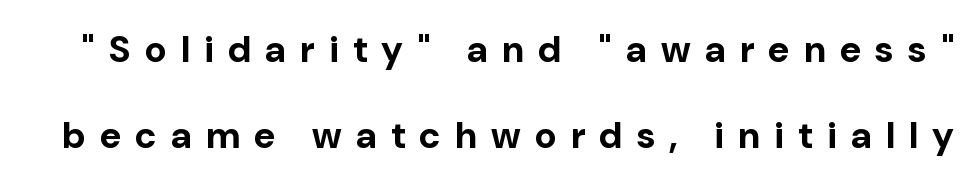
The image shows 37 px bold sans-serif type, upright; set loose line spacing (2.33x), unusually wide letter spacing (+0.39 em), not underlined; low stroke contrast and a medium x-height.
